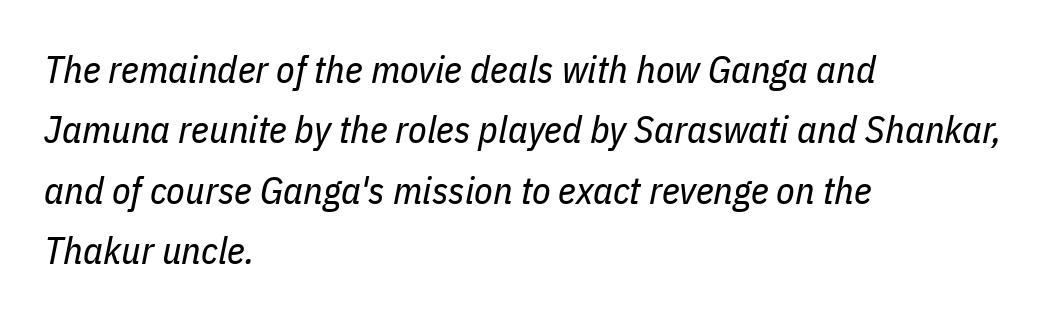
{"italic": "yes", "lean": "right", "slant_degrees": 11, "bold": "no", "weight": "regular", "width": "condensed", "stroke_contrast": "low", "x_height": "medium", "monospaced": "no", "underline": "no", "align": "left", "line_spacing": "normal", "line_spacing_ratio": 1.59, "letter_spacing": "normal", "letter_spacing_em": 0.0, "glyph_px": 38}
